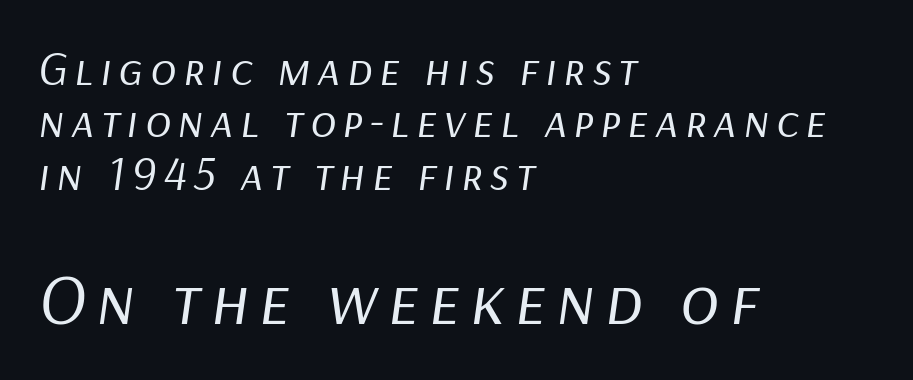
{"italic": "yes", "lean": "right", "slant_degrees": 9, "bold": "no", "weight": "regular", "width": "normal", "stroke_contrast": "low", "x_height": "medium", "monospaced": "no", "underline": "no", "align": "left", "line_spacing": "tight", "line_spacing_ratio": 1.09, "larger_block": "second", "size_ratio": 1.5, "glyph_px": 72}
